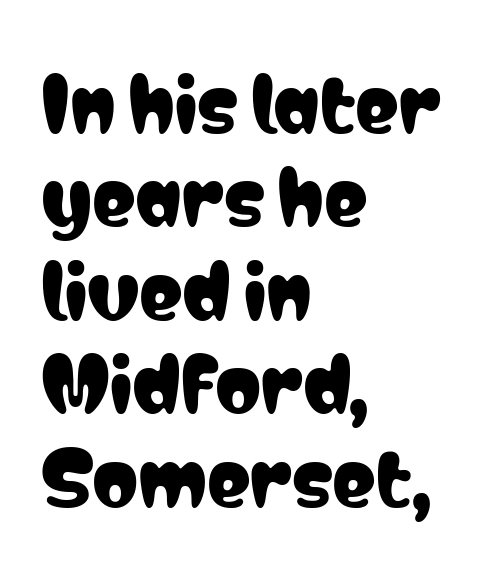
Q: Is the text italic (slanted)? A: No, it is upright.
Q: Is the typeface a serif or a sans-serif typeface? A: Sans-serif.
Q: Is the text underlined? A: No.
Q: How is the paragraph aligned? A: Left-aligned.
Q: Is the spacing between letters normal or unusually wide? A: Normal.
Q: Is the spacing between lines tight, normal or loose? A: Normal.
Q: Width (condensed, normal, or wide)? A: Condensed.
Q: Stroke contrast? A: Low.
Q: x-height? A: Medium.
Q: Monospaced? A: No.
